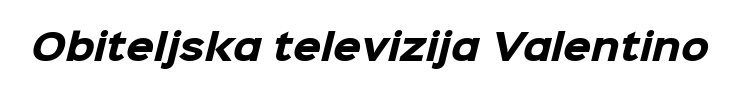
The image shows 36 px heavy sans-serif type; set normal letter spacing, not underlined; low stroke contrast and a medium x-height.
